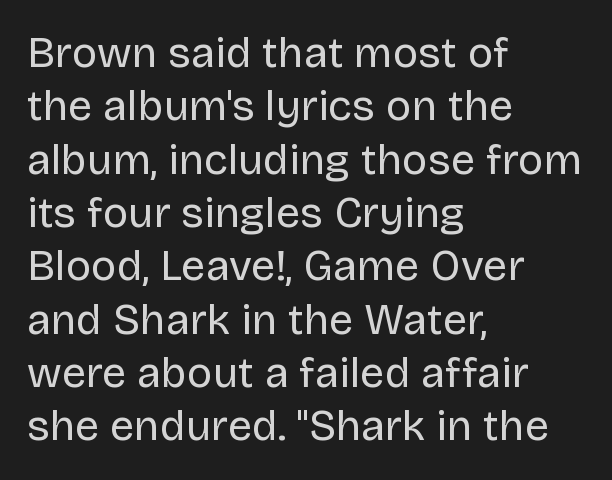
{"serif": "no", "italic": "no", "bold": "no", "weight": "regular", "width": "normal", "stroke_contrast": "low", "x_height": "large", "monospaced": "no", "underline": "no", "align": "left", "line_spacing_ratio": 1.24, "letter_spacing": "normal", "letter_spacing_em": 0.0, "glyph_px": 43}
